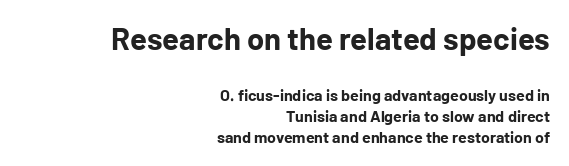
No italicization has been applied; the sample stays upright. The initial chunk of copy outweighs the following chunk in type size. Alignment: flush right. Each glyph is drawn with heavy, bold strokes. Do the characters align in a grid? No, the font is proportional.
